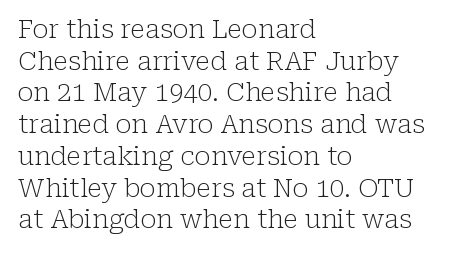
Nope, not italic — everything's standing straight. The font is comparable to plain body text, perhaps lighter. Inter-character spacing is left at the font's built-in metrics. The zone under the glyphs is completely vacant. These lines are set flush left with a ragged right edge.
